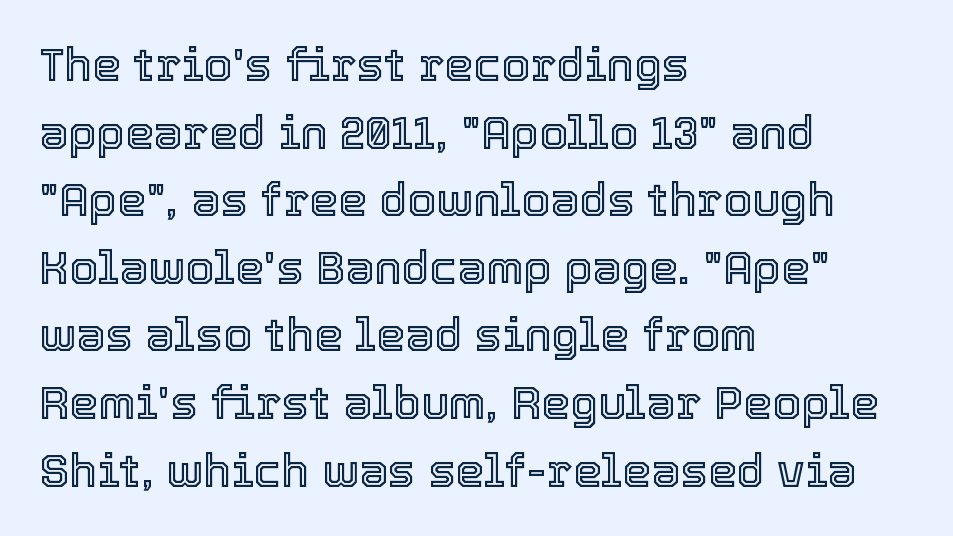
{"italic": "no", "width": "normal", "x_height": "medium", "monospaced": "no", "underline": "no", "align": "left", "line_spacing": "normal", "line_spacing_ratio": 1.47, "letter_spacing": "normal", "letter_spacing_em": 0.0, "glyph_px": 46}
